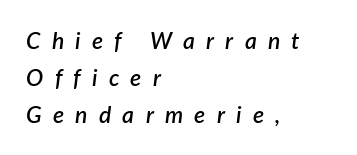
The image shows 23 px text type, italic (leaning right); set left-aligned, normal line spacing (1.61x), unusually wide letter spacing (+0.49 em), not underlined.
